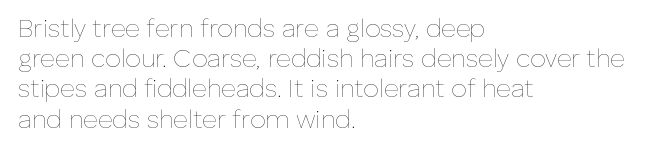
{"italic": "no", "bold": "no", "underline": "no", "align": "left", "line_spacing_ratio": 1.21, "letter_spacing": "normal", "letter_spacing_em": 0.0, "glyph_px": 25}
